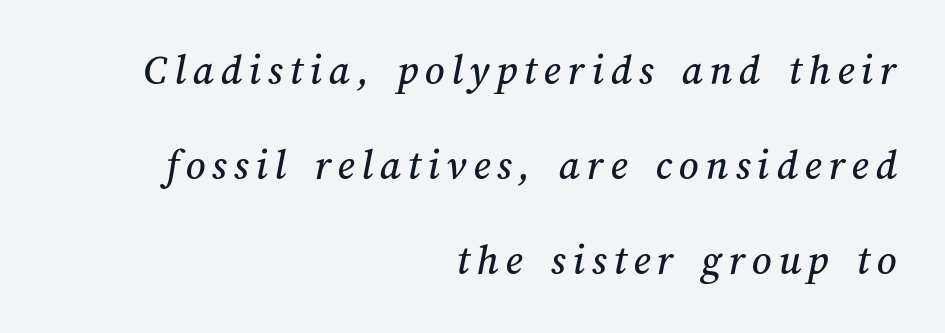
This sample is right-justified, so line beginnings fall wherever the words allow. The glyphs are unaccompanied by any horizontal stroke below them. Vertical spacing — loose. Think of a printed novel: that variable character pitch is what you see here.
